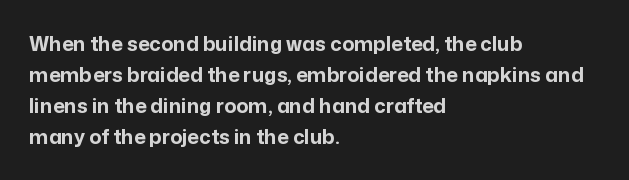
The image shows 20 px bold type, upright; set left-aligned, normal line spacing (1.55x), normal letter spacing, not underlined.
